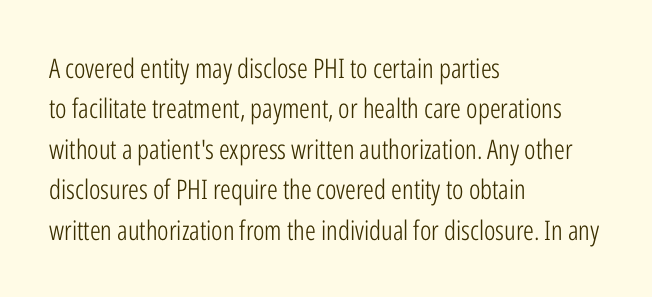
The passage shown stacks its lines at a standard gap. Students, note that the glyphs here touch the page at normal intervals. This reads as an unemphasized weight, regular at the heaviest. Typeset ragged right — the left edge is the straight one. No italicization has been applied; the sample stays upright.
